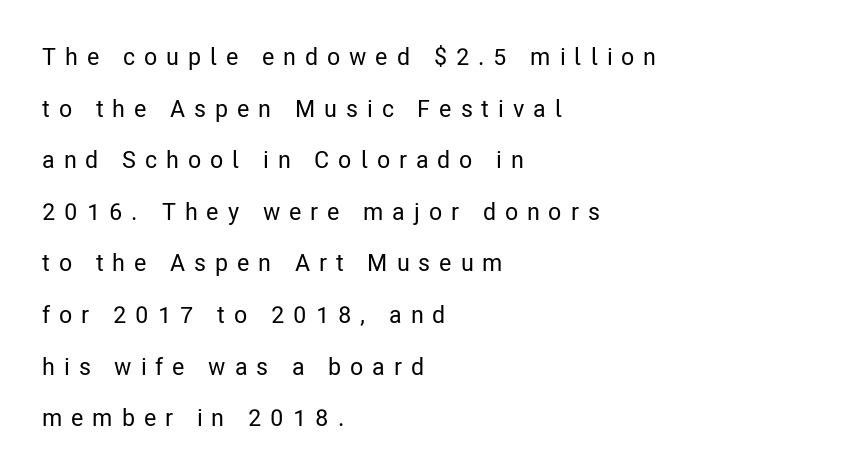
The image shows 24 px text type, upright; set left-aligned, loose line spacing (2.15x), unusually wide letter spacing (+0.37 em), not underlined.
